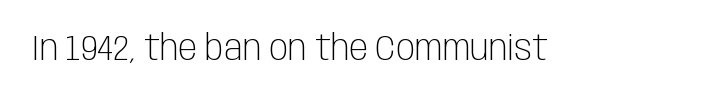
Varying glyph widths throughout — classic text-font behaviour. Posture: vertical. Each letter's strokes conclude bluntly, with no projecting serifs. The passage shown is not underscored anywhere. These lines keep a tight, regular rhythm from letter to letter. Summary of weight: not heavy and not bold.
